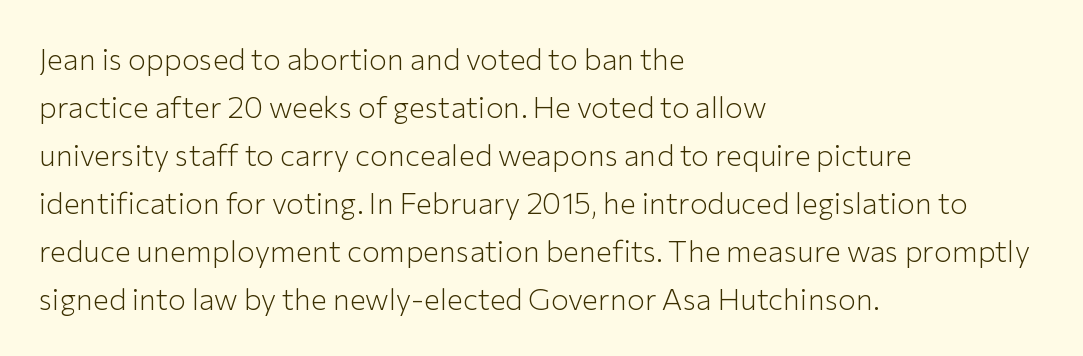
The image shows 30 px light sans-serif type, upright; set left-aligned, normal line spacing (1.6x), normal letter spacing, not underlined; low stroke contrast and a medium x-height.
